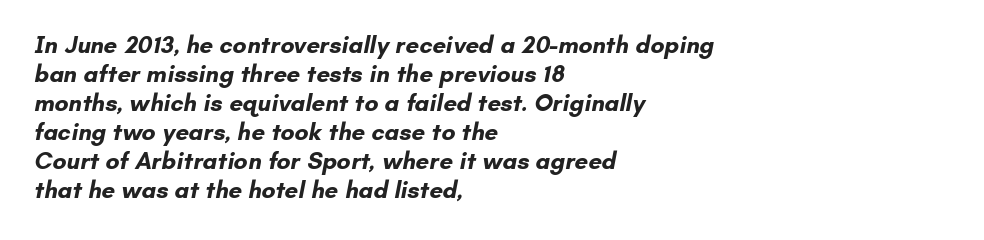
The image shows 24 px bold type; set left-aligned, line spacing 1.21x, normal letter spacing, not underlined.
